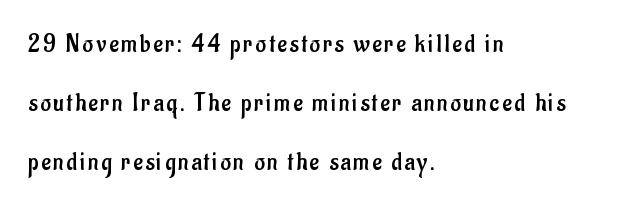
{"italic": "no", "bold": "no", "underline": "no", "align": "left", "line_spacing": "loose", "line_spacing_ratio": 2.27, "glyph_px": 26}
